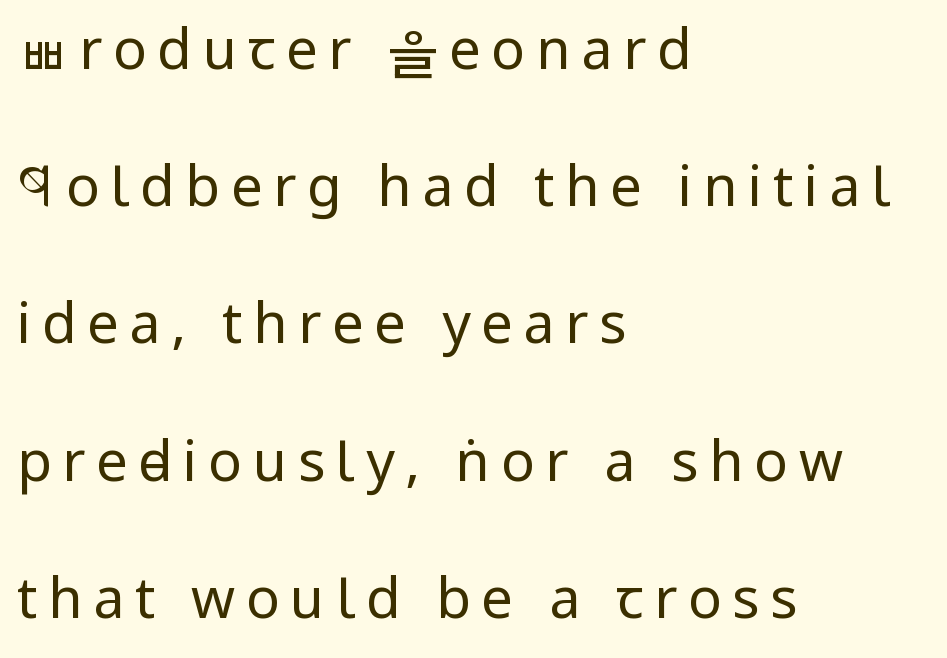
Q: Is the text bold? A: No.
Q: Is the text italic (slanted)? A: No, it is upright.
Q: Is the typeface a serif or a sans-serif typeface? A: Sans-serif.
Q: Is the text underlined? A: No.
Q: How is the paragraph aligned? A: Left-aligned.
Q: Is the spacing between lines tight, normal or loose? A: Loose.
Q: Width (condensed, normal, or wide)? A: Condensed.
Q: Stroke contrast? A: Low.
Q: x-height? A: Large.
Q: Monospaced? A: No.
